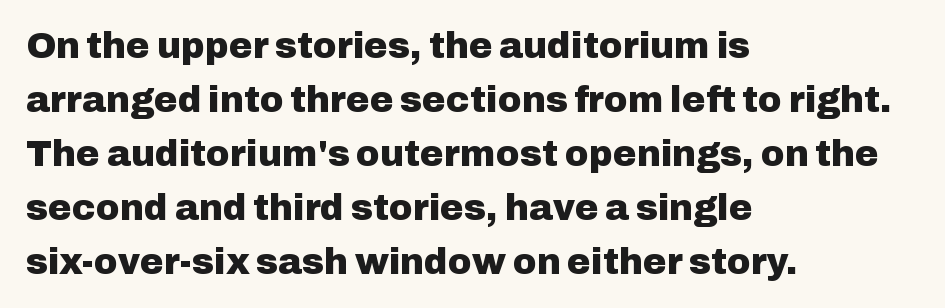
Q: Is the text bold? A: Yes.
Q: Is the text italic (slanted)? A: No, it is upright.
Q: Is the typeface a serif or a sans-serif typeface? A: Sans-serif.
Q: Is the text underlined? A: No.
Q: How is the paragraph aligned? A: Left-aligned.
Q: Is the spacing between letters normal or unusually wide? A: Normal.
Q: Is the spacing between lines tight, normal or loose? A: Normal.
Q: Width (condensed, normal, or wide)? A: Normal.
Q: Stroke contrast? A: Low.
Q: x-height? A: Medium.
Q: Monospaced? A: No.
